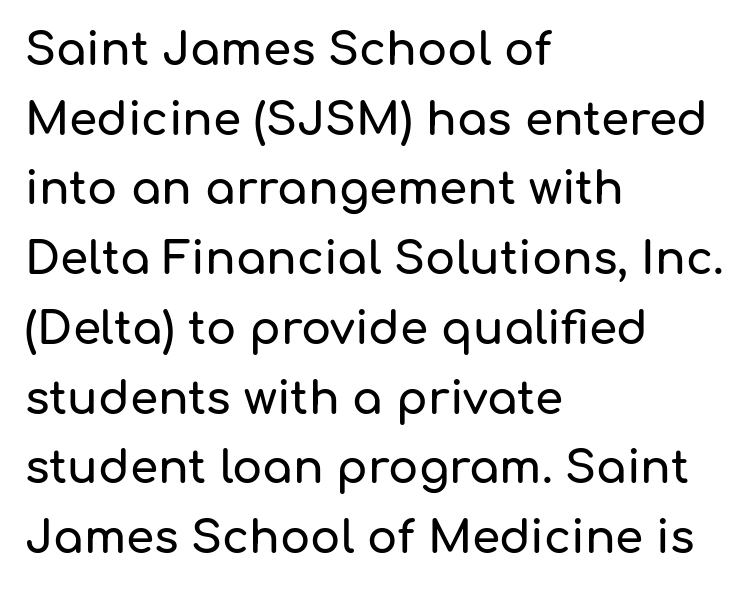
{"serif": "no", "italic": "no", "width": "normal", "stroke_contrast": "low", "x_height": "medium", "monospaced": "no", "underline": "no", "align": "left", "line_spacing": "normal", "line_spacing_ratio": 1.55, "letter_spacing": "normal", "letter_spacing_em": 0.0, "glyph_px": 45}
